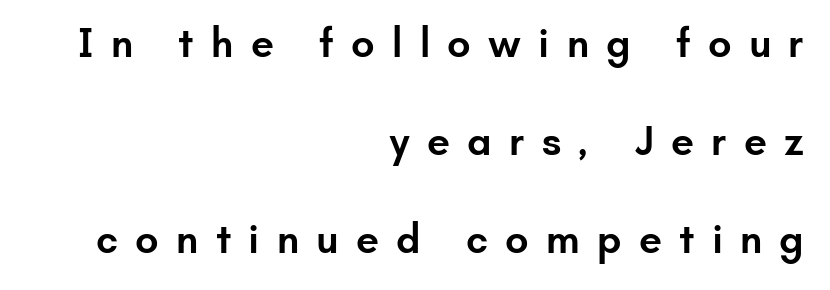
The image shows 41 px semibold sans-serif type, upright; set right-aligned, loose line spacing (2.39x), unusually wide letter spacing (+0.42 em), not underlined; low stroke contrast and a small x-height.
